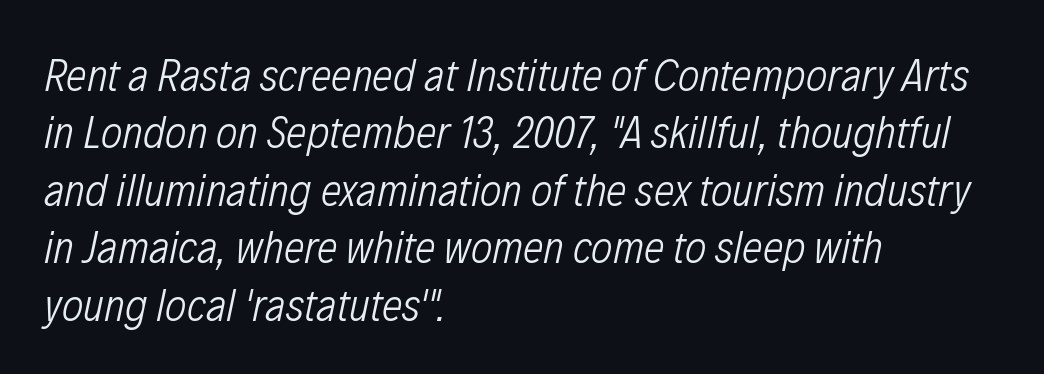
Q: Is the text bold? A: No.
Q: Is the text italic (slanted)? A: Yes, it leans right by about 12 degrees.
Q: Is the text underlined? A: No.
Q: How is the paragraph aligned? A: Left-aligned.
Q: Is the spacing between letters normal or unusually wide? A: Normal.
Q: Is the spacing between lines tight, normal or loose? A: Normal.
Q: Width (condensed, normal, or wide)? A: Condensed.
Q: Stroke contrast? A: Low.
Q: x-height? A: Medium.
Q: Monospaced? A: No.
